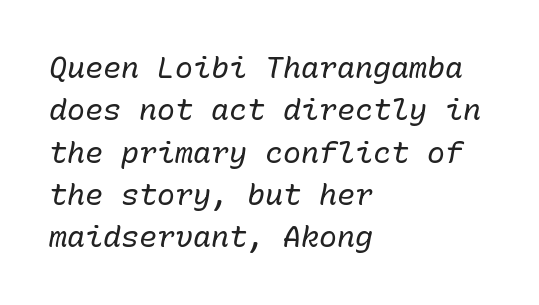
The designer left line spacing at the default. A classic flush-left, rag-right setting is used for this passage. Caption: standard tracking, unaltered. The letterforms sit at book weight or below. Notice how the stems are inclined rather than vertical — that's the hallmark of italics. Fixed-width glyphs throughout — classic coding-font behaviour.
